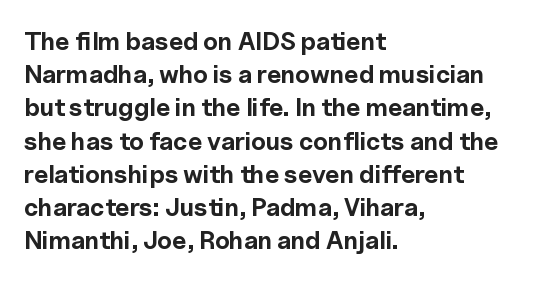
One-word summary of the alignment: left. Compared with an ordinary text face, these strokes are far heavier — a full bold. Interline gaps are of average width in this sample. Letter spacing: default. The baseline area is clear. The letters stand upright; this is a roman face.
